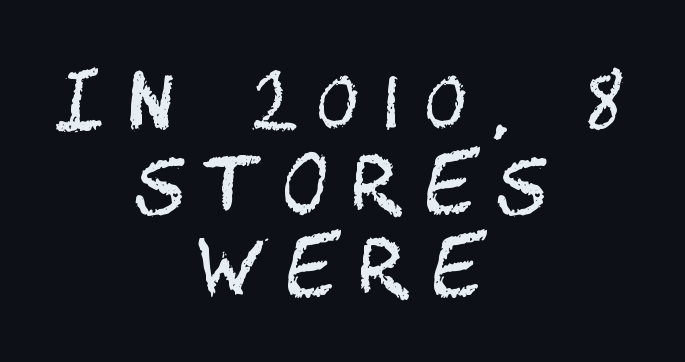
The image shows 79 px regular-weight, condensed sans-serif type, upright; set centered, tight line spacing (1.05x), unusually wide letter spacing (+0.3 em), not underlined; medium stroke contrast and a large x-height.
